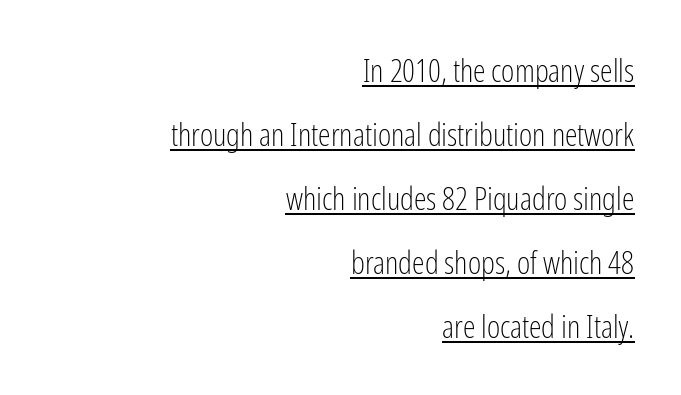
The image shows 32 px light, condensed sans-serif type, upright; set right-aligned, loose line spacing (2.0x), normal letter spacing, underlined; low stroke contrast and a medium x-height.
